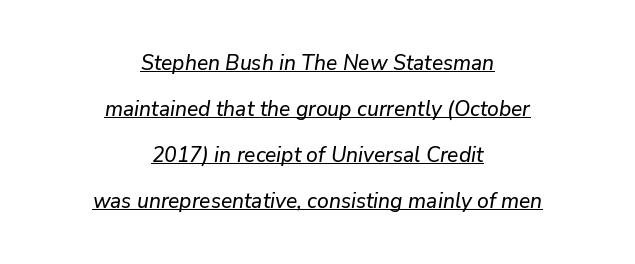
The image shows 21 px text type, italic (leaning right); set centered, loose line spacing (2.19x), normal letter spacing, underlined.
